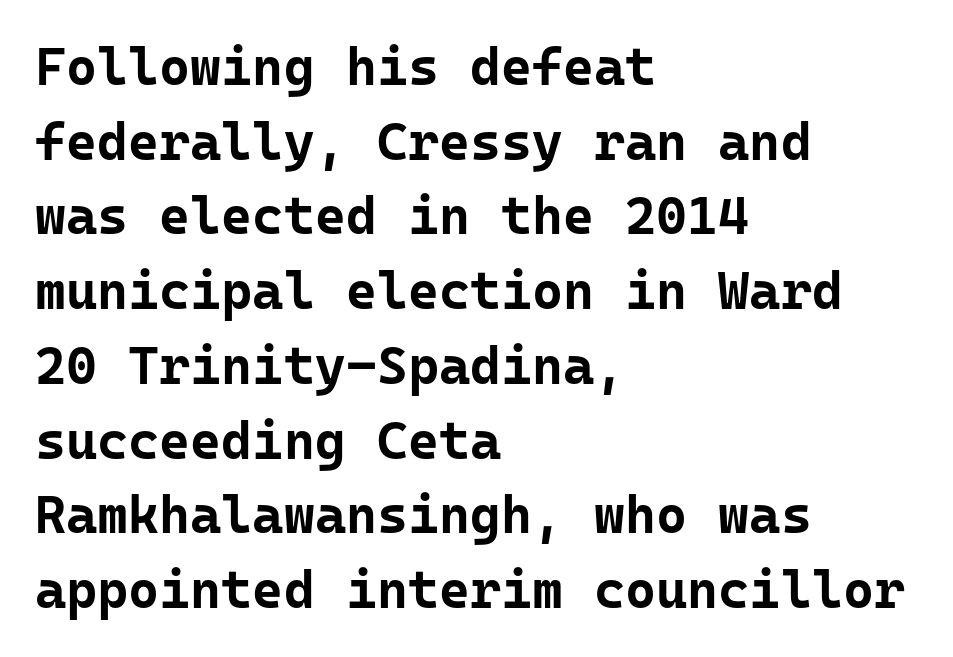
Q: Is the text bold? A: Yes.
Q: Is the text italic (slanted)? A: No, it is upright.
Q: Is the typeface a serif or a sans-serif typeface? A: Sans-serif.
Q: Is the text underlined? A: No.
Q: How is the paragraph aligned? A: Left-aligned.
Q: Is the spacing between letters normal or unusually wide? A: Normal.
Q: Is the spacing between lines tight, normal or loose? A: Normal.
Q: Width (condensed, normal, or wide)? A: Normal.
Q: Stroke contrast? A: Low.
Q: x-height? A: Medium.
Q: Monospaced? A: Yes.
